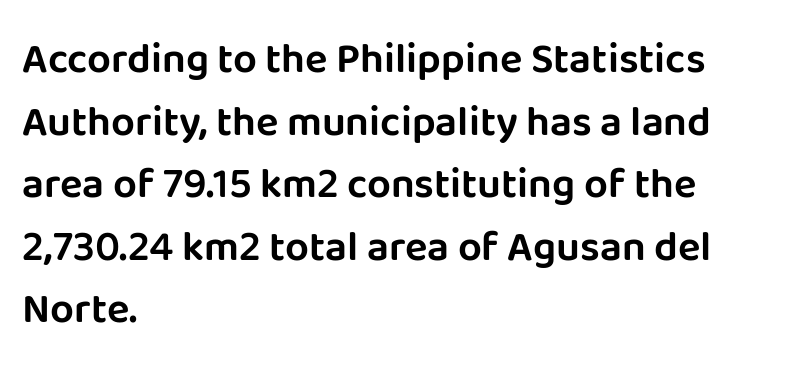
A typesetter would call this proportional, since set widths differ per character. These lines are set flush left with a ragged right edge. Spacing between characters is what you'd get straight out of the box. It's the straight-up-and-down kind of type. Plain, unruled lines of type. Notice how descenders clear the ascenders below comfortably — that's standard leading.
